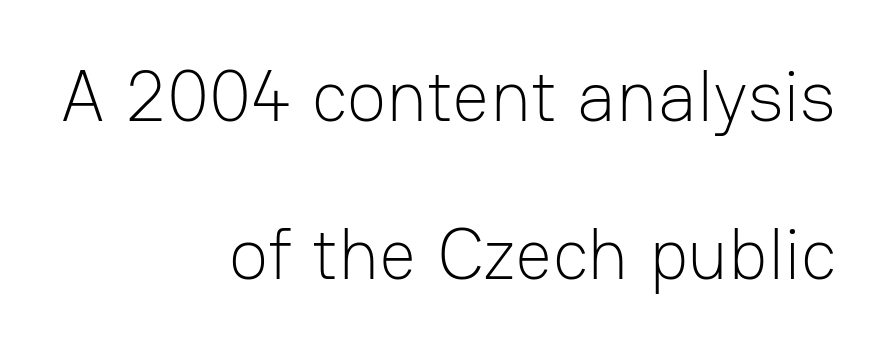
The type is set solid horizontally, with unmodified tracking. A sans-serif font was chosen for this passage. The setting favours the right margin, as signatures and pull-quotes sometimes do. The weight tops out at a normal text grade. Italic? Not at all — the glyphs are vertical. Students, observe: this is what heavily led, spacious text looks like.
